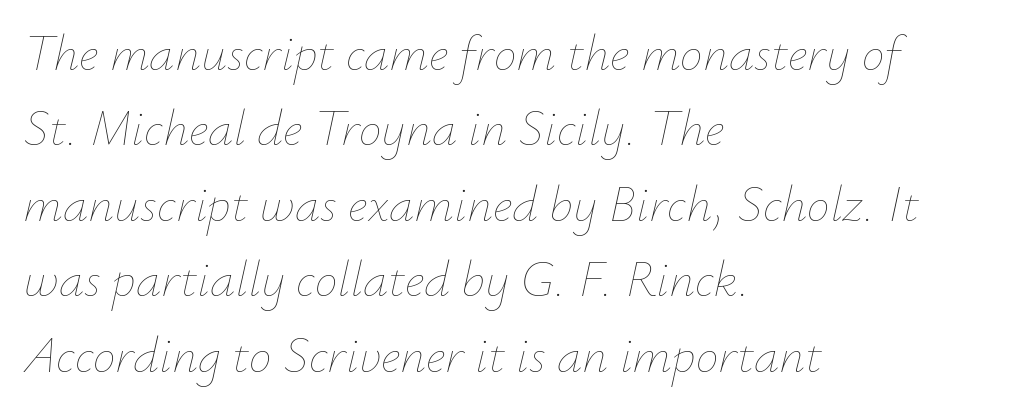
On a weight scale, this lands at 450 or below. Words appear dense and cohesive because spacing is normal. Which margin do the lines hug? The left one — the right edge is uneven. The block of text has a typical density, with ordinary space between rows. It's the slanting kind of type. Nobody drew a line under any word here.
